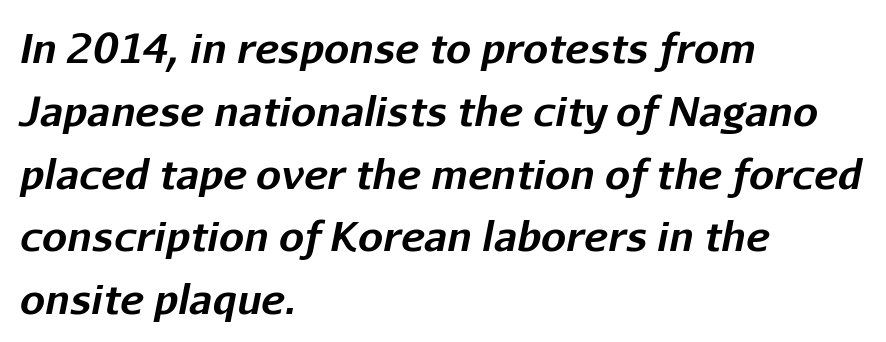
The strip under each line holds only bare page. Line spacing here is normal. Do the characters align in a grid? No, the font is proportional. Look at the stroke-to-counter ratio: heavy, a bold.
